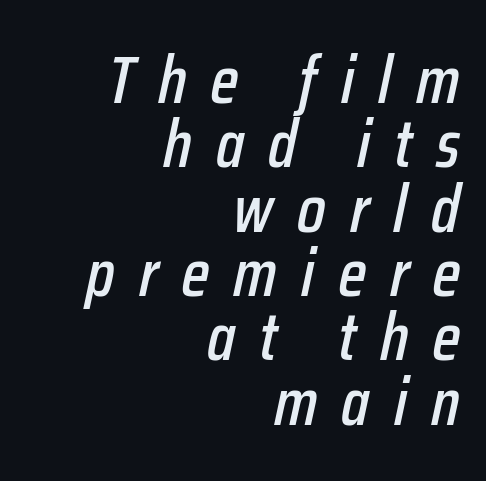
All the whitespace from short lines collects on the left. Observe the lean: these are italic letterforms. Clear beneath every line of the passage. Tracking value appears strongly positive — letters spread wide. Looks like regular typesetting: each glyph gets only the width it needs.
